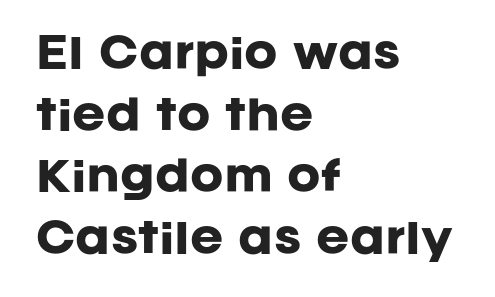
Upright lettering throughout. Standard letterfit; no display-style spreading of the glyphs. Set as a true bold cut, around the 700 mark. Decoration check: the copy has no underline.
